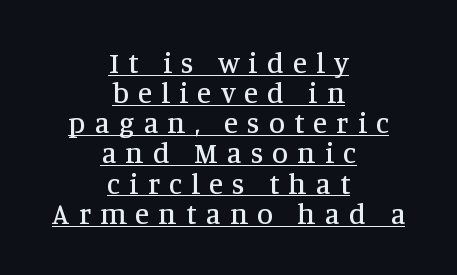
The image shows 29 px serif type, upright; set centered, tight line spacing (1.04x), unusually wide letter spacing (+0.32 em), underlined; medium stroke contrast and a large x-height.
